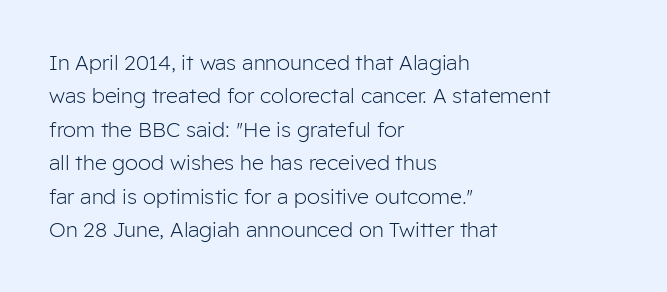
Q: Is the text bold? A: No.
Q: Is the text italic (slanted)? A: No, it is upright.
Q: Is the text underlined? A: No.
Q: How is the paragraph aligned? A: Left-aligned.
Q: Is the spacing between letters normal or unusually wide? A: Normal.
Q: Is the spacing between lines tight, normal or loose? A: Normal.
